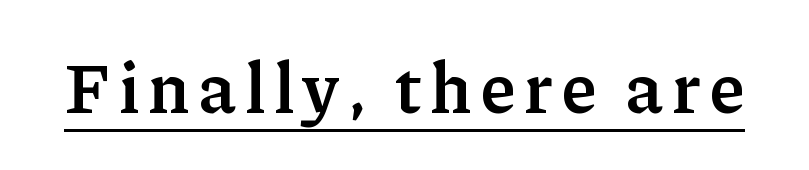
A continuous stroke trails under the words, as in a hyperlink. Looks like regular typesetting: each glyph gets only the width it needs. Look at the stroke-to-counter ratio: heavy, a bold. Are there feet on the stems? There are — it's a serif. The specimen reads as upright at a glance.
